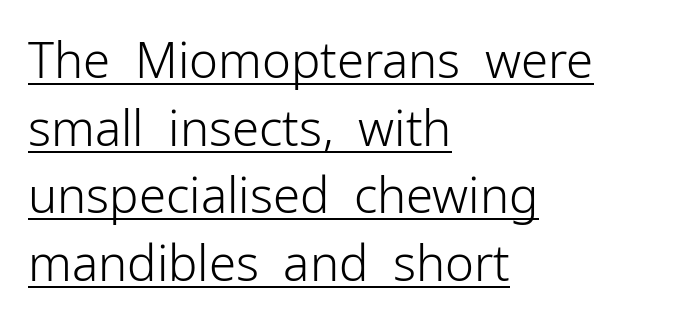
The image shows 49 px light sans-serif type, upright; set left-aligned, normal line spacing (1.38x), normal letter spacing, underlined; low stroke contrast and a medium x-height.
